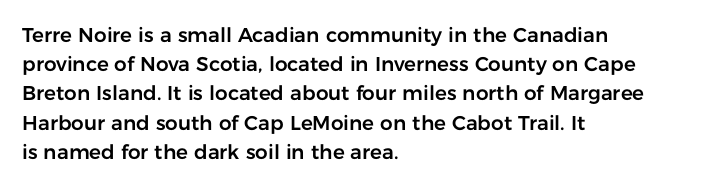
{"italic": "no", "underline": "no", "align": "left", "line_spacing": "normal", "line_spacing_ratio": 1.46, "letter_spacing": "normal", "letter_spacing_em": 0.0, "glyph_px": 20}
